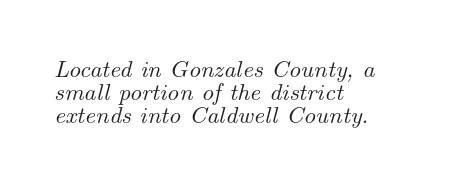
Q: Is the text italic (slanted)? A: Yes, it leans right by about 14 degrees.
Q: Is the text underlined? A: No.
Q: How is the paragraph aligned? A: Left-aligned.
Q: Is the spacing between letters normal or unusually wide? A: Normal.
Q: Is the spacing between lines tight, normal or loose? A: Tight.
